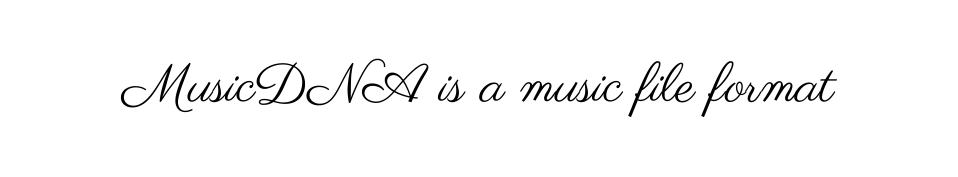
{"serif": "no", "bold": "no", "weight": "regular", "width": "wide", "stroke_contrast": "medium", "x_height": "small", "monospaced": "no", "underline": "no", "letter_spacing": "normal", "letter_spacing_em": 0.0, "glyph_px": 54}
